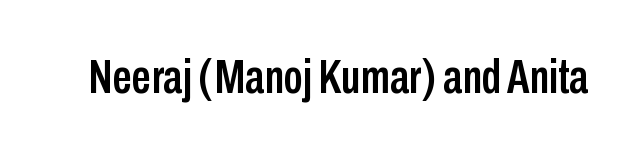
{"serif": "no", "italic": "no", "width": "condensed", "stroke_contrast": "low", "x_height": "medium", "monospaced": "no", "underline": "no", "letter_spacing": "normal", "letter_spacing_em": 0.0, "glyph_px": 48}
